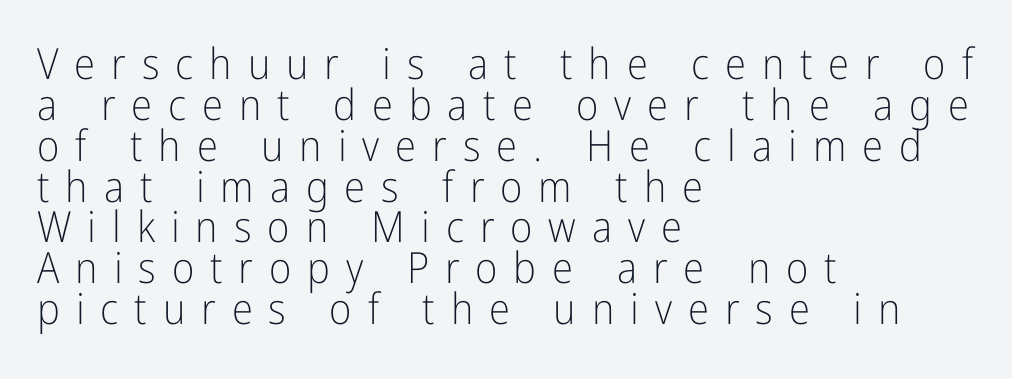
{"serif": "no", "italic": "no", "bold": "no", "weight": "light", "width": "condensed", "stroke_contrast": "low", "x_height": "medium", "monospaced": "no", "underline": "no", "align": "left", "line_spacing": "tight", "line_spacing_ratio": 0.95, "letter_spacing": "wide", "letter_spacing_em": 0.37, "glyph_px": 43}
